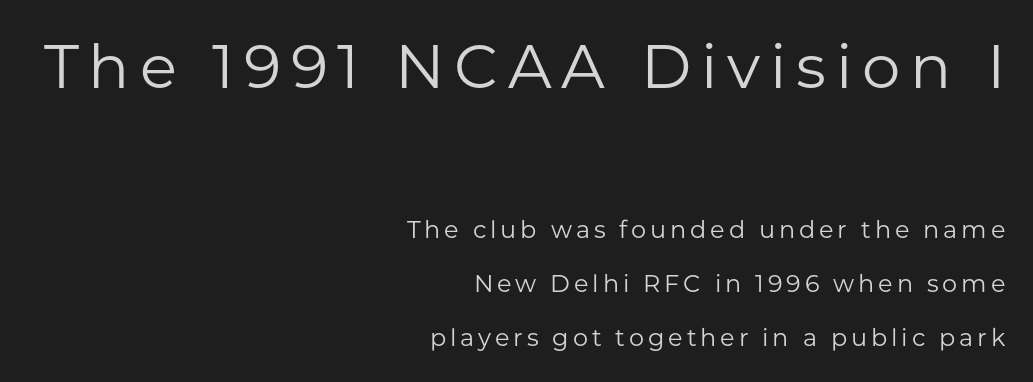
The space beneath each line is pristine and unruled. A roman cut, with each character standing at attention. In CSS terms this would be text-align: right. Grotesque or geometric, the face here clearly has no serifs.
